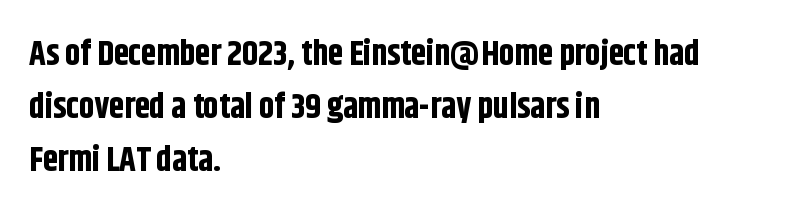
No italicization has been applied; the sample stays upright. Nobody drew a line under any word here. Students, this is bold: see how much ink each stroke carries. A typesetter would call this leading conventional body-copy spacing. Left-aligned paragraph, ragged on the right.
